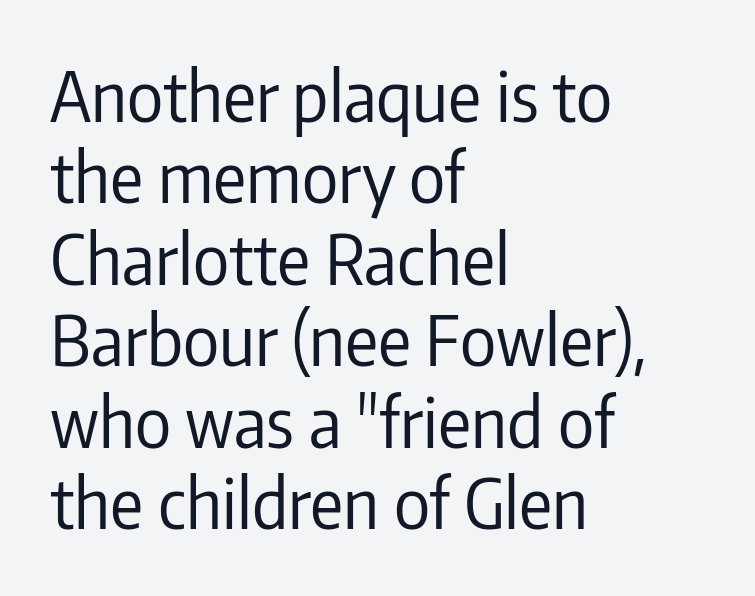
The image shows 69 px regular-weight, condensed sans-serif type, upright; set left-aligned, line spacing 1.18x, normal letter spacing, not underlined; low stroke contrast and a medium x-height.
